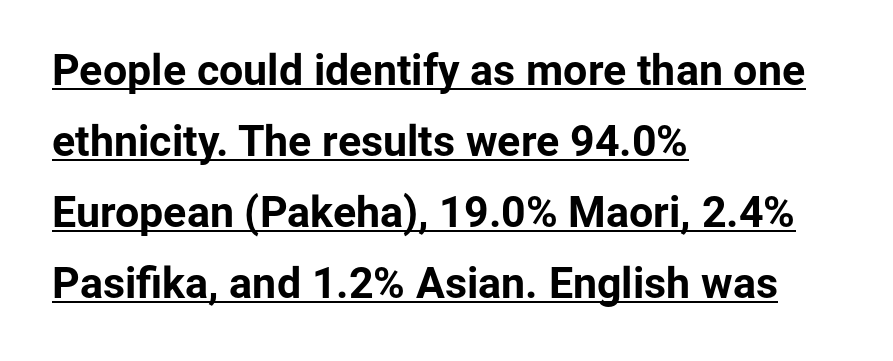
Q: Is the text bold? A: Yes.
Q: Is the text italic (slanted)? A: No, it is upright.
Q: Is the typeface a serif or a sans-serif typeface? A: Sans-serif.
Q: Is the text underlined? A: Yes.
Q: How is the paragraph aligned? A: Left-aligned.
Q: Is the spacing between letters normal or unusually wide? A: Normal.
Q: Is the spacing between lines tight, normal or loose? A: Normal.
Q: Width (condensed, normal, or wide)? A: Normal.
Q: Stroke contrast? A: Low.
Q: x-height? A: Medium.
Q: Monospaced? A: No.
